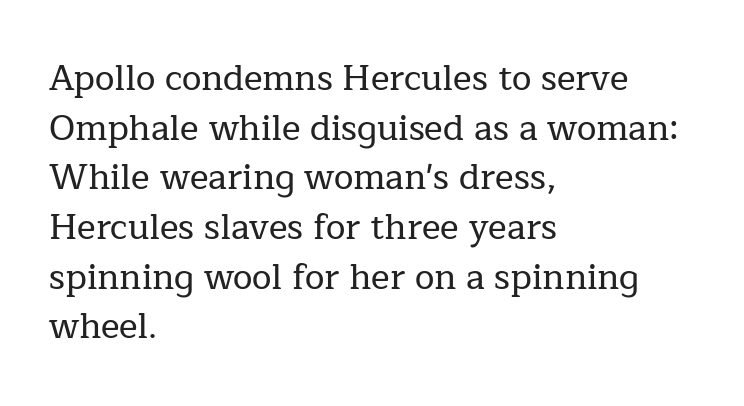
Q: Is the text italic (slanted)? A: No, it is upright.
Q: Is the typeface a serif or a sans-serif typeface? A: Serif.
Q: Is the text underlined? A: No.
Q: How is the paragraph aligned? A: Left-aligned.
Q: Is the spacing between letters normal or unusually wide? A: Normal.
Q: Is the spacing between lines tight, normal or loose? A: Normal.
Q: Width (condensed, normal, or wide)? A: Normal.
Q: Stroke contrast? A: Low.
Q: x-height? A: Medium.
Q: Monospaced? A: No.
